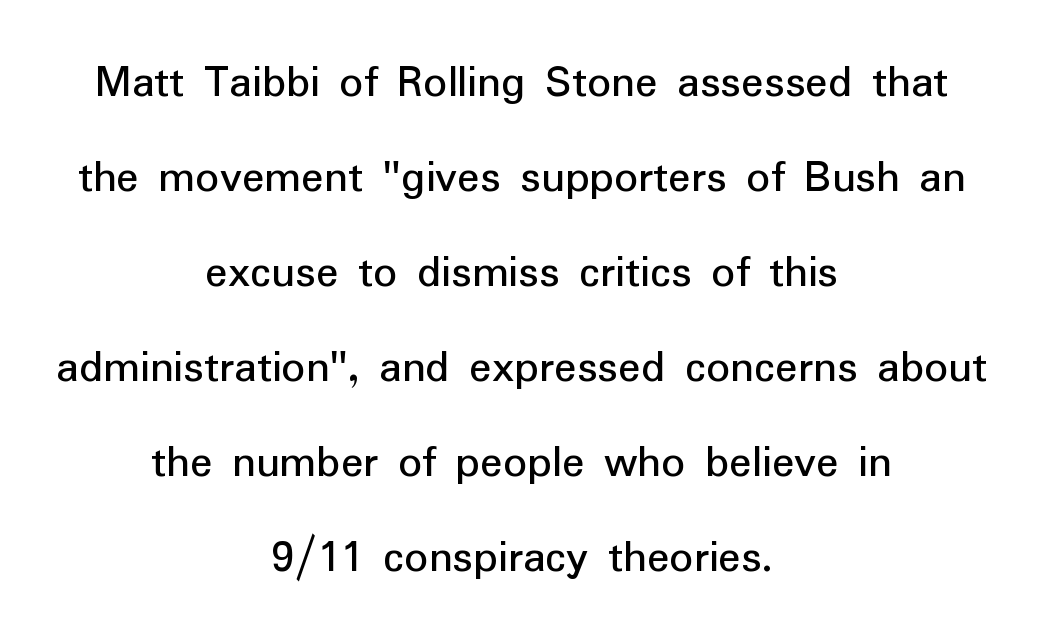
Spacing between characters is what you'd get straight out of the box. Bare-footed words on every line. Vertical strokes here are truly vertical. Do the characters align in a grid? No, the font is proportional. The block of text is sparse from top to bottom, with ample space between rows. Stroke terminals: plain, sans-serif.
